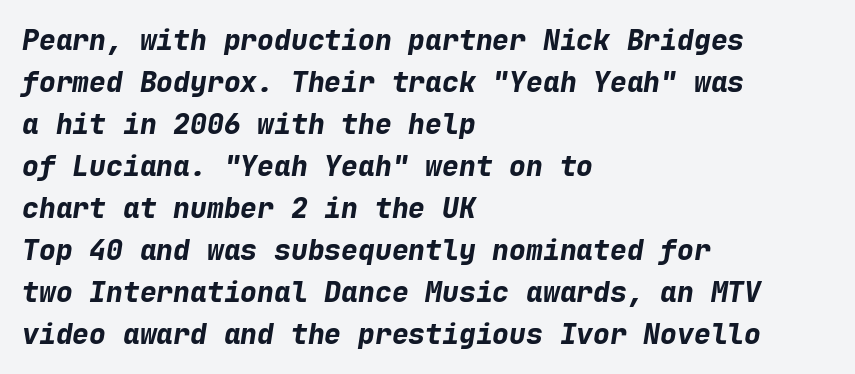
Q: Is the text bold? A: Yes.
Q: Is the text italic (slanted)? A: Yes, it leans right by about 9 degrees.
Q: Is the text underlined? A: No.
Q: How is the paragraph aligned? A: Left-aligned.
Q: Is the spacing between letters normal or unusually wide? A: Normal.
Q: Is the spacing between lines tight, normal or loose? A: Normal.
Q: Width (condensed, normal, or wide)? A: Normal.
Q: Stroke contrast? A: Low.
Q: x-height? A: Medium.
Q: Monospaced? A: Yes.
